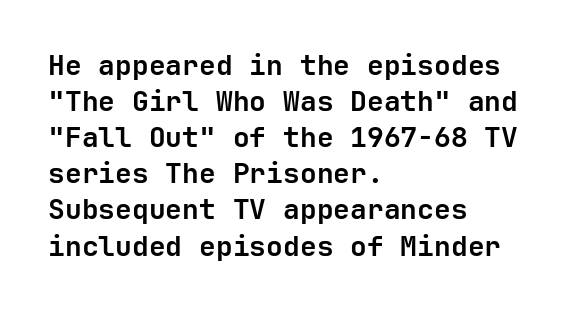
The image shows 28 px semibold sans-serif type, upright; set left-aligned, normal line spacing (1.29x), normal letter spacing, not underlined; low stroke contrast and a medium x-height.
